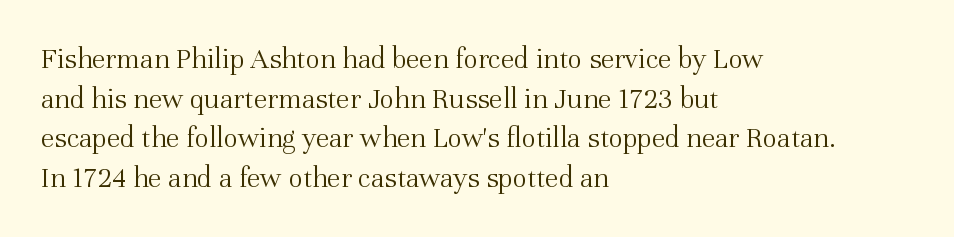
The paragraph shown leans on its left margin. Baseline-to-baseline distance is the conventional proportion of letter height. The typeface chosen for these lines features serifs. A typesetter would call this proportional, since set widths differ per character. Characters remain perfectly vertical along every line. Weight: in the light-to-regular range.
